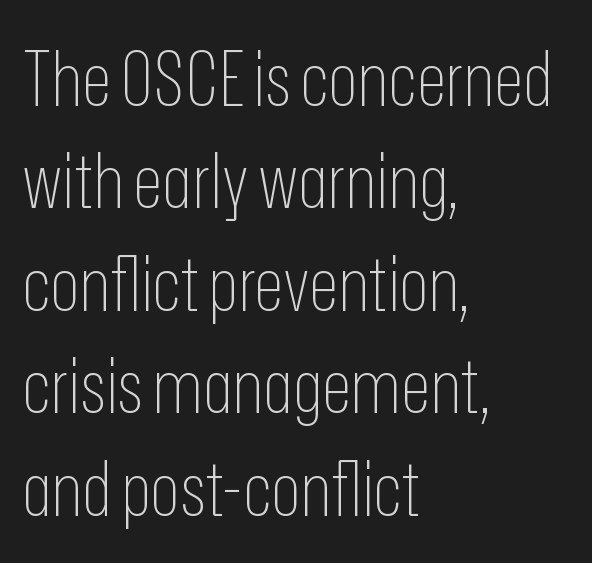
Do the characters align in a grid? No, the font is proportional. Anything drawn beneath the words? Only blank space. The letters stand upright; this is a roman face. Does the type have serifs? No, each stem ends abruptly. The cut favours lightness, reaching ordinary text weight at its darkest. The line texture is even and compact thanks to regular tracking.
